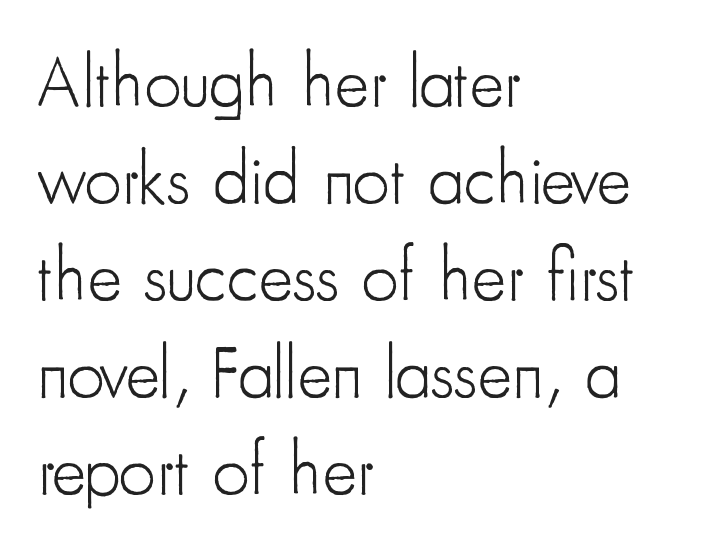
{"serif": "no", "italic": "no", "bold": "no", "weight": "light", "width": "condensed", "stroke_contrast": "low", "x_height": "small", "monospaced": "no", "underline": "no", "align": "left", "line_spacing": "normal", "line_spacing_ratio": 1.33, "letter_spacing": "normal", "letter_spacing_em": 0.0, "glyph_px": 73}
